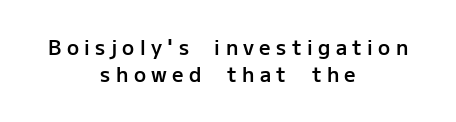
{"italic": "no", "bold": "semi", "underline": "no", "align": "center", "line_spacing": "normal", "line_spacing_ratio": 1.34, "letter_spacing": "wide", "letter_spacing_em": 0.27, "glyph_px": 20}
